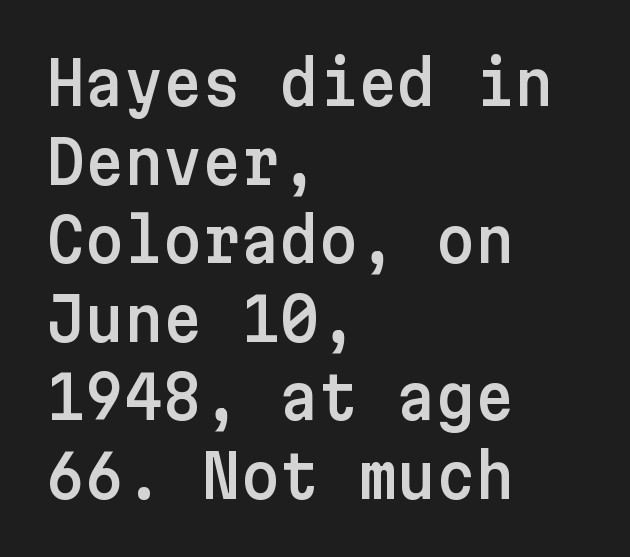
The image shows 60 px sans-serif type, upright; set left-aligned, normal line spacing (1.31x), normal letter spacing, not underlined; low stroke contrast and a medium x-height.
